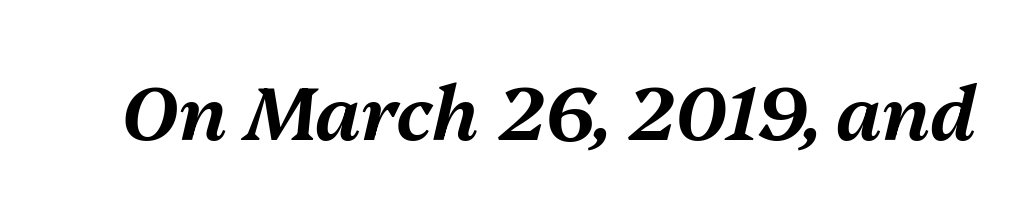
The image shows 75 px text type, italic (leaning right); set normal letter spacing, not underlined; medium stroke contrast and a medium x-height.
